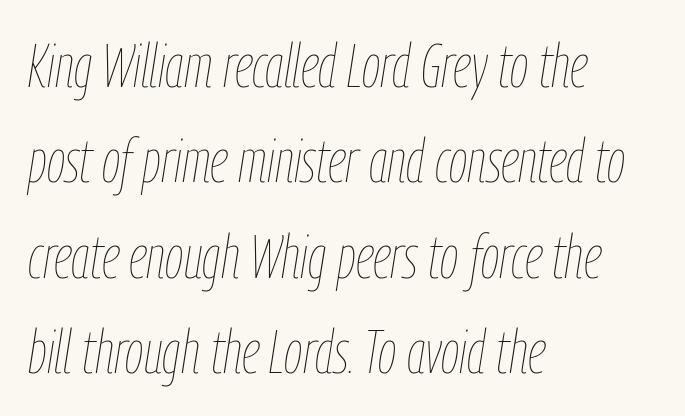
The image shows 60 px thin, condensed type, italic (leaning right); set left-aligned, normal line spacing (1.59x), normal letter spacing, not underlined; low stroke contrast and a medium x-height.
